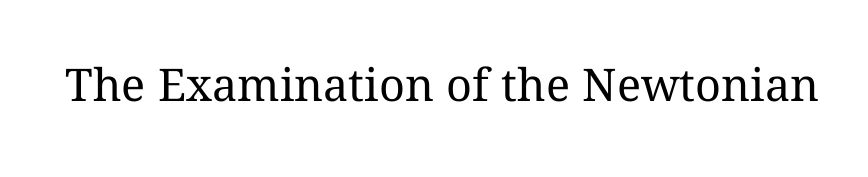
Q: Is the text bold? A: No.
Q: Is the text italic (slanted)? A: No, it is upright.
Q: Is the text underlined? A: No.
Q: Is the spacing between letters normal or unusually wide? A: Normal.
Q: Width (condensed, normal, or wide)? A: Normal.
Q: Stroke contrast? A: Medium.
Q: x-height? A: Medium.
Q: Monospaced? A: No.
